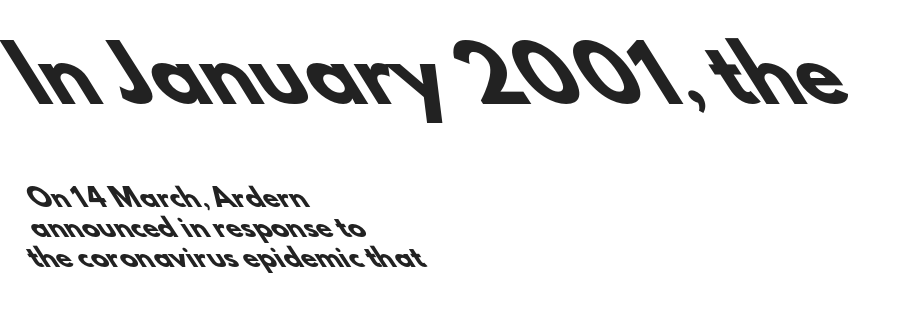
{"serif": "no", "bold": "yes", "weight": "heavy", "width": "normal", "stroke_contrast": "low", "x_height": "small", "monospaced": "no", "underline": "no", "align": "left", "line_spacing_ratio": 1.19, "letter_spacing": "normal", "letter_spacing_em": 0.0, "larger_block": "first", "size_ratio": 3.0, "glyph_px": 75}
